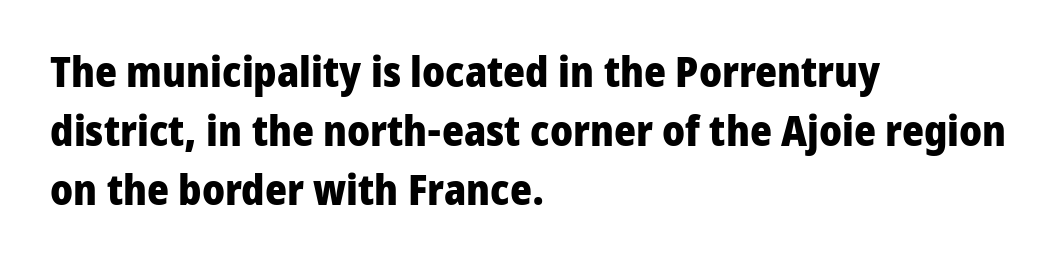
{"serif": "no", "italic": "no", "bold": "yes", "weight": "heavy", "width": "normal", "stroke_contrast": "low", "x_height": "medium", "monospaced": "no", "underline": "no", "align": "left", "line_spacing": "normal", "line_spacing_ratio": 1.4, "letter_spacing": "normal", "letter_spacing_em": 0.0, "glyph_px": 42}
